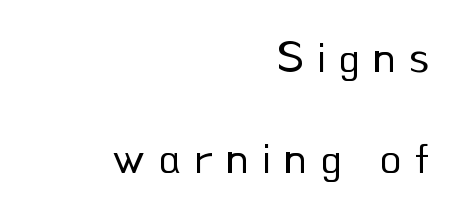
{"serif": "no", "italic": "no", "bold": "no", "weight": "regular", "width": "normal", "stroke_contrast": "low", "x_height": "small", "monospaced": "no", "underline": "no", "align": "right", "line_spacing": "loose", "line_spacing_ratio": 2.24, "letter_spacing": "wide", "letter_spacing_em": 0.28, "glyph_px": 45}
